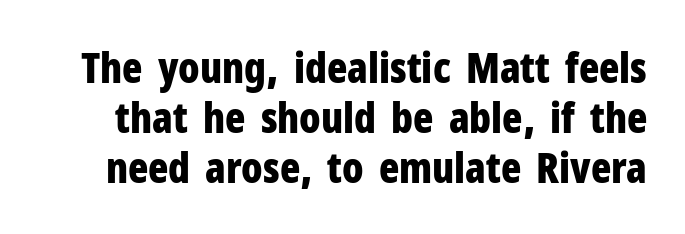
This is heavy type, rendered in bold. These lines are composed in type without serifs. The face used here is rendered with its standard letterfit. Looks like regular typesetting: each glyph gets only the width it needs. Only glyphs here, with clear space below each row. A typesetter would mark this as roman, not italic.
